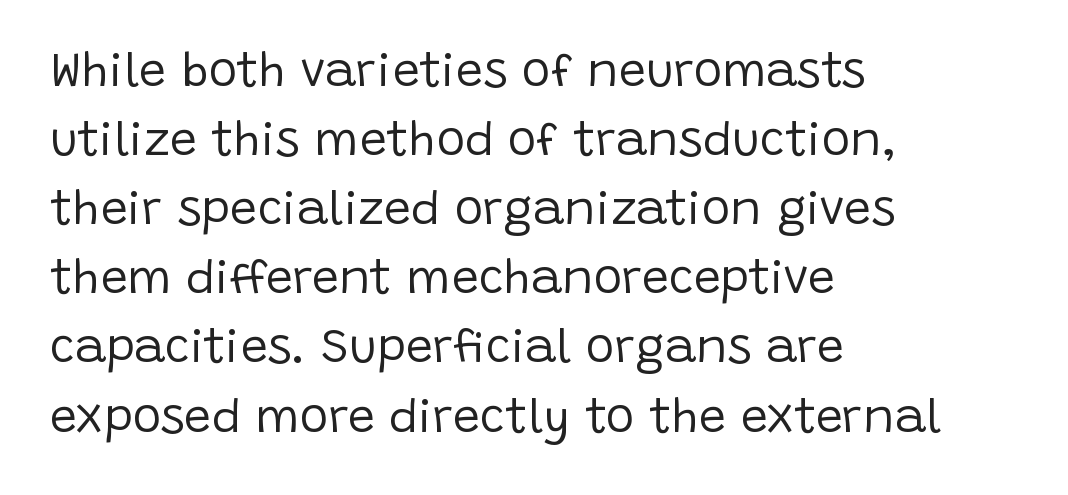
Q: Is the text bold? A: No.
Q: Is the text italic (slanted)? A: No, it is upright.
Q: Is the typeface a serif or a sans-serif typeface? A: Sans-serif.
Q: Is the text underlined? A: No.
Q: How is the paragraph aligned? A: Left-aligned.
Q: Is the spacing between letters normal or unusually wide? A: Normal.
Q: Is the spacing between lines tight, normal or loose? A: Normal.
Q: Width (condensed, normal, or wide)? A: Normal.
Q: Stroke contrast? A: Low.
Q: x-height? A: Large.
Q: Monospaced? A: No.
